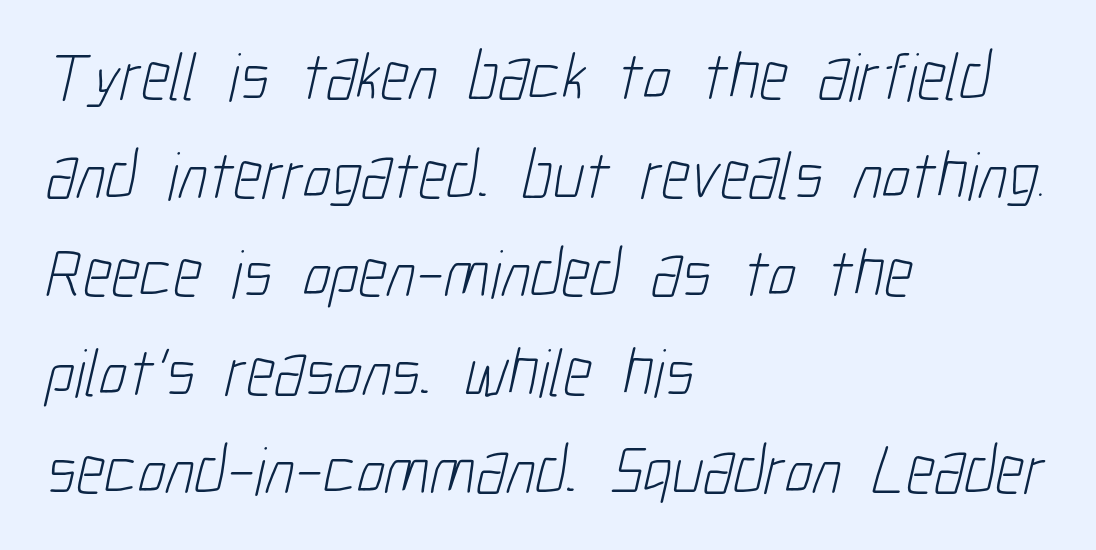
{"serif": "no", "bold": "no", "weight": "light", "width": "condensed", "stroke_contrast": "low", "x_height": "medium", "monospaced": "no", "underline": "no", "align": "left", "line_spacing": "normal", "line_spacing_ratio": 1.45, "letter_spacing": "normal", "letter_spacing_em": 0.0, "glyph_px": 68}
